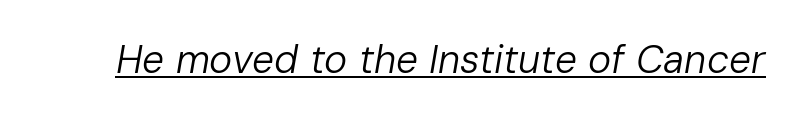
The image shows 39 px regular-weight type, italic (leaning right); set normal letter spacing, underlined; low stroke contrast and a medium x-height.
